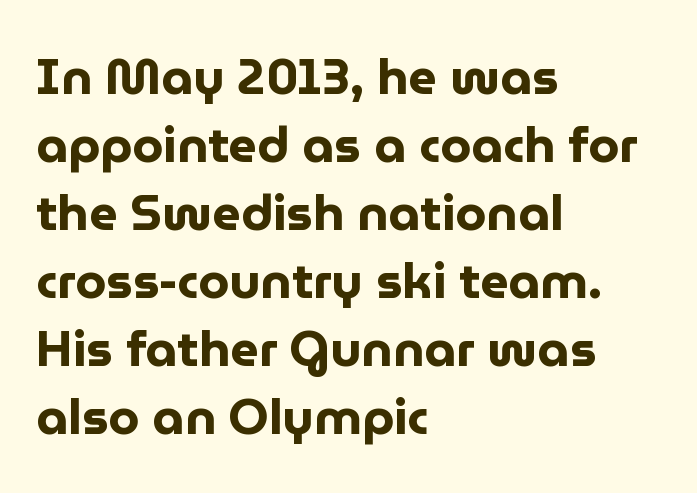
{"serif": "no", "italic": "no", "bold": "yes", "weight": "bold", "width": "normal", "stroke_contrast": "low", "x_height": "medium", "monospaced": "no", "underline": "no", "align": "left", "line_spacing": "normal", "line_spacing_ratio": 1.36, "letter_spacing": "normal", "letter_spacing_em": 0.0, "glyph_px": 50}
